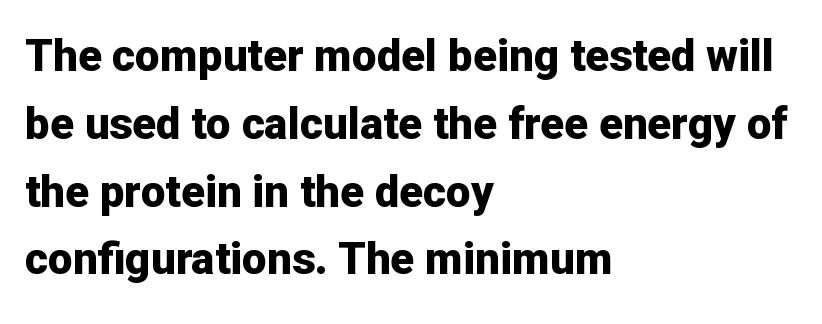
{"serif": "no", "italic": "no", "bold": "yes", "weight": "bold", "width": "normal", "stroke_contrast": "low", "x_height": "medium", "monospaced": "no", "underline": "no", "align": "left", "line_spacing": "normal", "line_spacing_ratio": 1.54, "letter_spacing": "normal", "letter_spacing_em": 0.0, "glyph_px": 44}
